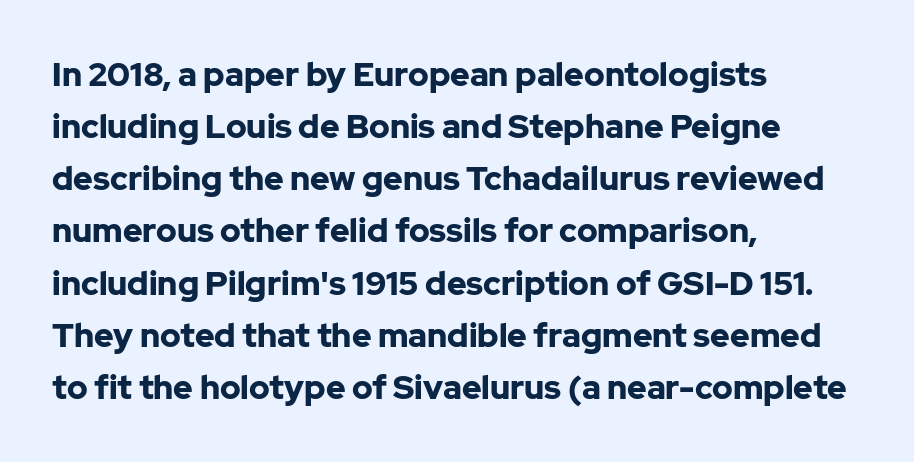
The letters sit at their default tracking, neither squeezed nor spread. Do the letters lean? They stand straight. Think of a printed novel: that variable character pitch is what you see here. Observe the absence of serifs on each vertical stroke in this sample.
